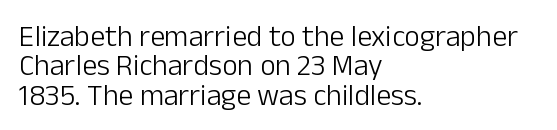
Q: Is the text bold? A: No.
Q: Is the text italic (slanted)? A: No, it is upright.
Q: Is the typeface a serif or a sans-serif typeface? A: Sans-serif.
Q: Is the text underlined? A: No.
Q: How is the paragraph aligned? A: Left-aligned.
Q: Is the spacing between letters normal or unusually wide? A: Normal.
Q: Is the spacing between lines tight, normal or loose? A: Tight.
Q: Width (condensed, normal, or wide)? A: Normal.
Q: Stroke contrast? A: Low.
Q: x-height? A: Medium.
Q: Monospaced? A: No.
